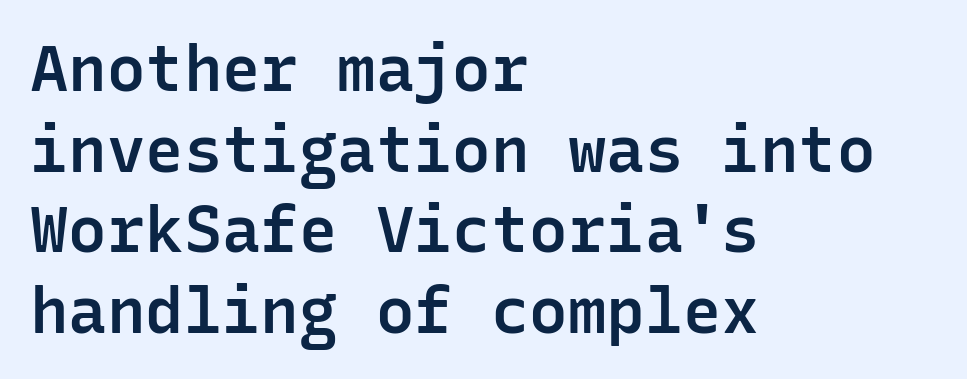
Q: Is the text bold? A: Semi-bold.
Q: Is the text italic (slanted)? A: No, it is upright.
Q: Is the typeface a serif or a sans-serif typeface? A: Sans-serif.
Q: Is the text underlined? A: No.
Q: How is the paragraph aligned? A: Left-aligned.
Q: Is the spacing between letters normal or unusually wide? A: Normal.
Q: Is the spacing between lines tight, normal or loose? A: Normal.
Q: Width (condensed, normal, or wide)? A: Normal.
Q: Stroke contrast? A: Low.
Q: x-height? A: Medium.
Q: Monospaced? A: Yes.
